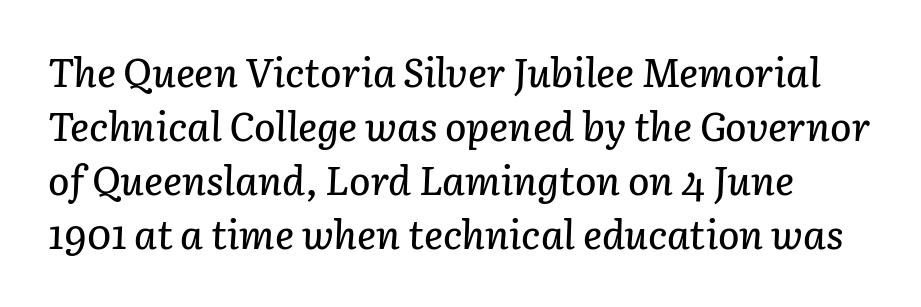
{"italic": "yes", "lean": "right", "slant_degrees": 3, "width": "normal", "stroke_contrast": "low", "x_height": "medium", "monospaced": "no", "underline": "no", "line_spacing": "normal", "line_spacing_ratio": 1.35, "letter_spacing": "normal", "letter_spacing_em": 0.0, "glyph_px": 40}
